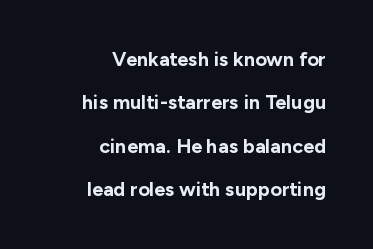
A roman cut, with each character standing at attention. Successive baselines arrive slowly, with a big drop between each. Check under the words: just untouched page. Every row of glyphs terminates at an identical x-position on the right. Short note: letters normally spaced.
